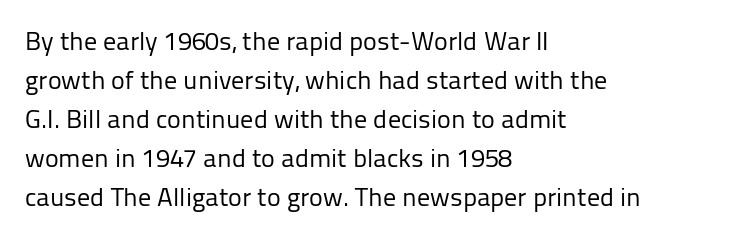
The image shows 26 px text type, upright; set left-aligned, normal line spacing (1.5x), normal letter spacing, not underlined.
